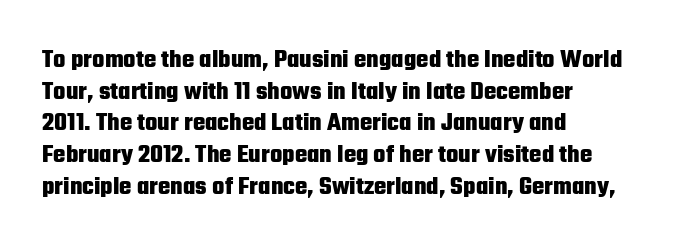
Q: Is the text bold? A: Yes.
Q: Is the text italic (slanted)? A: No, it is upright.
Q: Is the text underlined? A: No.
Q: How is the paragraph aligned? A: Left-aligned.
Q: Is the spacing between letters normal or unusually wide? A: Normal.
